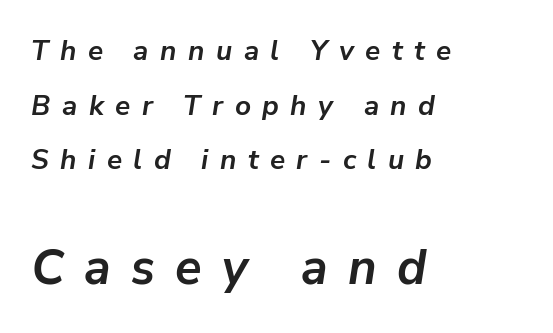
The image shows 49 px semibold type, italic (leaning right); set left-aligned, loose line spacing (1.95x), unusually wide letter spacing (+0.41 em), not underlined; the second (bottom) block is 1.75x larger; low stroke contrast and a medium x-height.
